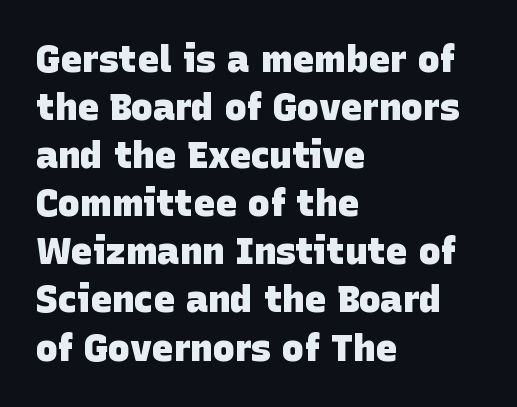
{"serif": "no", "bold": "yes", "weight": "heavy", "width": "normal", "stroke_contrast": "low", "x_height": "large", "monospaced": "no", "underline": "no", "align": "left", "line_spacing": "normal", "line_spacing_ratio": 1.3, "letter_spacing": "normal", "letter_spacing_em": 0.0, "glyph_px": 37}
